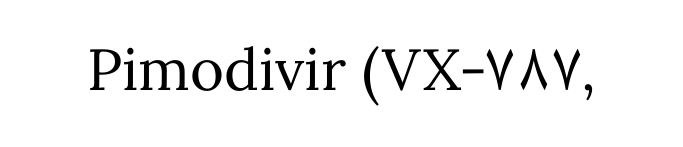
No word sits above an underline. Stem width sits at or under what a default text font uses. The passage shown is typed in a proportional face where columns would drift. Caption: standard tracking, unaltered. Italic: no, the glyphs are upright roman.
